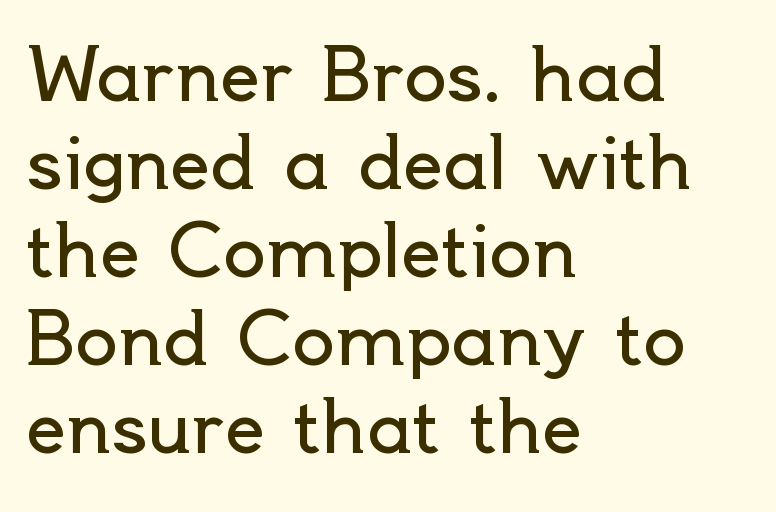
Q: Is the text bold? A: No.
Q: Is the text italic (slanted)? A: No, it is upright.
Q: Is the typeface a serif or a sans-serif typeface? A: Sans-serif.
Q: Is the text underlined? A: No.
Q: How is the paragraph aligned? A: Left-aligned.
Q: Is the spacing between letters normal or unusually wide? A: Normal.
Q: Width (condensed, normal, or wide)? A: Normal.
Q: x-height? A: Small.
Q: Monospaced? A: No.
